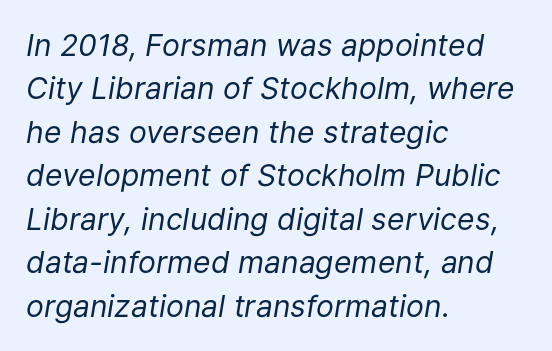
Q: Is the text bold? A: No.
Q: Is the text italic (slanted)? A: Yes, it leans right by about 9 degrees.
Q: Is the text underlined? A: No.
Q: How is the paragraph aligned? A: Left-aligned.
Q: Is the spacing between letters normal or unusually wide? A: Normal.
Q: Is the spacing between lines tight, normal or loose? A: Normal.
Q: Width (condensed, normal, or wide)? A: Normal.
Q: Stroke contrast? A: Low.
Q: x-height? A: Medium.
Q: Monospaced? A: No.
